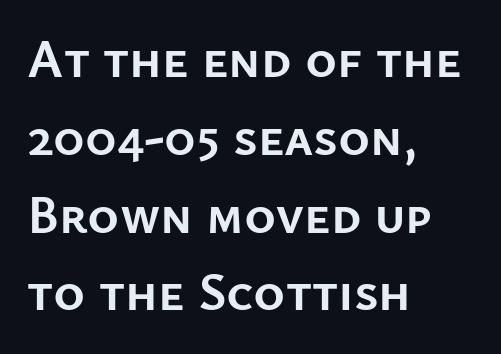
Honestly, the letter spacing is just normal — you wouldn't notice it. Looks like regular typesetting: each glyph gets only the width it needs. This sample is left-justified, so line endings fall wherever the words run out. The font is running at its bold setting. The zone under the glyphs is completely vacant. Designer's note — italics off, roman on.
